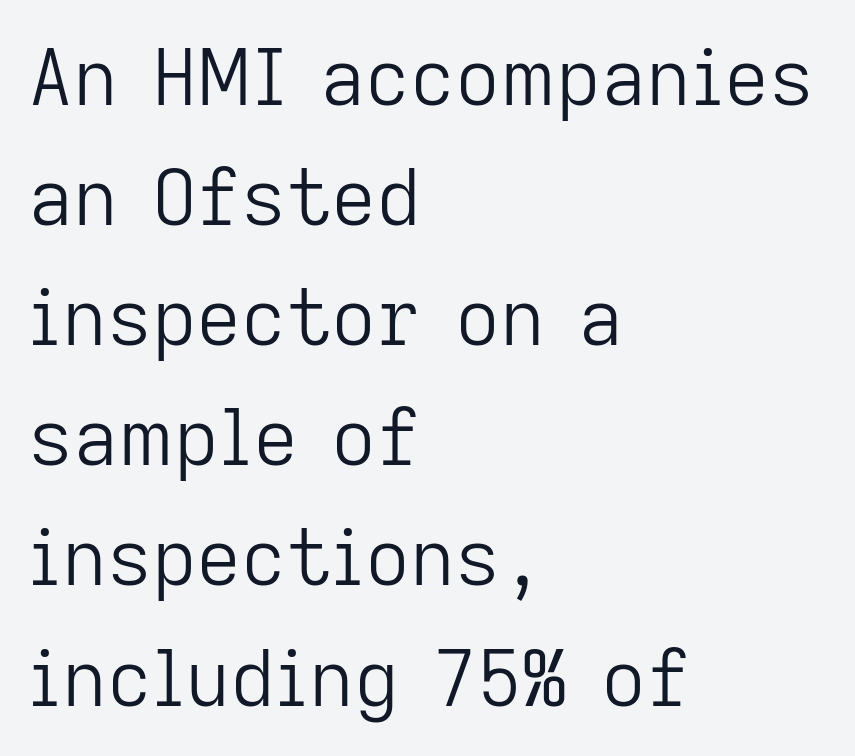
The image shows 78 px light sans-serif type, upright; set left-aligned, normal line spacing (1.54x), normal letter spacing, not underlined; low stroke contrast and a medium x-height.
